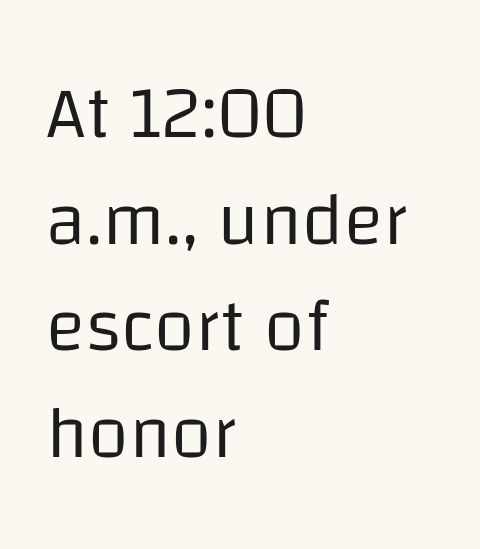
{"serif": "no", "italic": "no", "bold": "no", "weight": "regular", "width": "normal", "stroke_contrast": "low", "x_height": "large", "monospaced": "no", "underline": "no", "align": "left", "line_spacing": "normal", "line_spacing_ratio": 1.44, "letter_spacing": "normal", "letter_spacing_em": 0.0, "glyph_px": 74}
